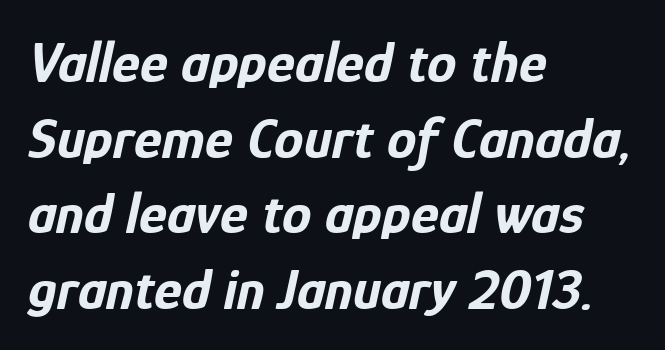
The image shows 59 px bold, condensed type, italic (leaning right); set left-aligned, normal line spacing (1.28x), normal letter spacing, not underlined; low stroke contrast and a medium x-height.
